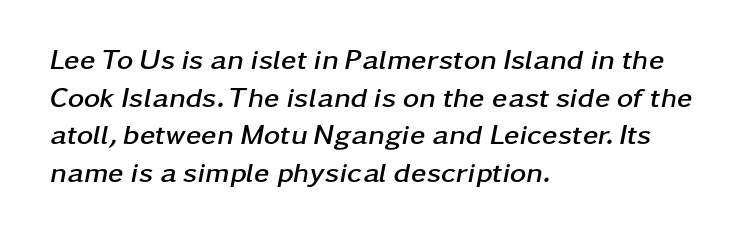
The image shows 28 px semibold, wide type, italic (leaning right); set left-aligned, normal line spacing (1.34x), normal letter spacing, not underlined; low stroke contrast and a medium x-height.
